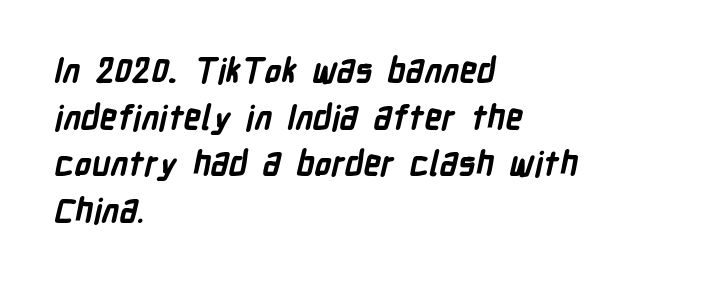
Q: Is the text bold? A: Yes.
Q: Is the typeface a serif or a sans-serif typeface? A: Sans-serif.
Q: Is the text underlined? A: No.
Q: How is the paragraph aligned? A: Left-aligned.
Q: Is the spacing between letters normal or unusually wide? A: Normal.
Q: Is the spacing between lines tight, normal or loose? A: Normal.
Q: Width (condensed, normal, or wide)? A: Condensed.
Q: Stroke contrast? A: Low.
Q: x-height? A: Medium.
Q: Monospaced? A: No.
